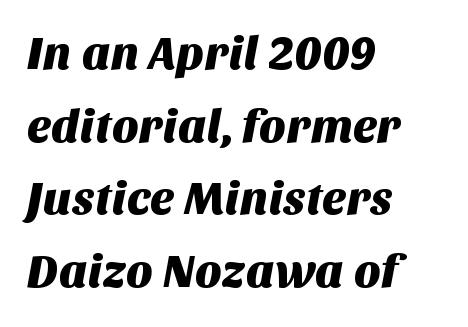
{"serif": "no", "width": "normal", "stroke_contrast": "medium", "x_height": "large", "monospaced": "no", "underline": "no", "align": "left", "line_spacing": "normal", "line_spacing_ratio": 1.58, "letter_spacing": "normal", "letter_spacing_em": 0.0, "glyph_px": 46}
